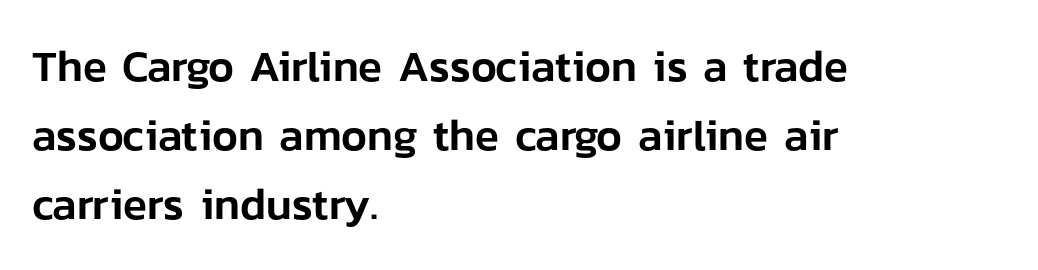
Regarding serifs, this sample does without them. Any mark beneath the type? The region is blank. Think of a printed novel: that variable character pitch is what you see here. The font's upright variant was chosen for this text.
